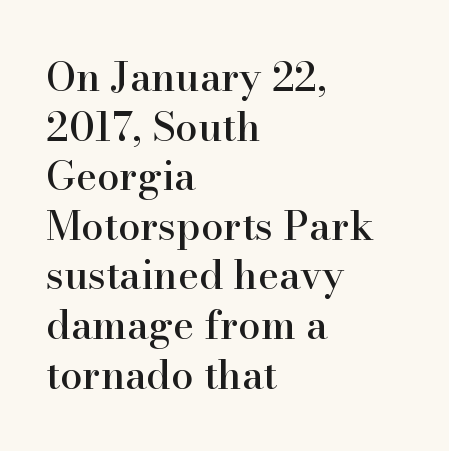
The image shows 40 px serif type, upright; set left-aligned, line spacing 1.24x, normal letter spacing, not underlined; high stroke contrast and a small x-height.
